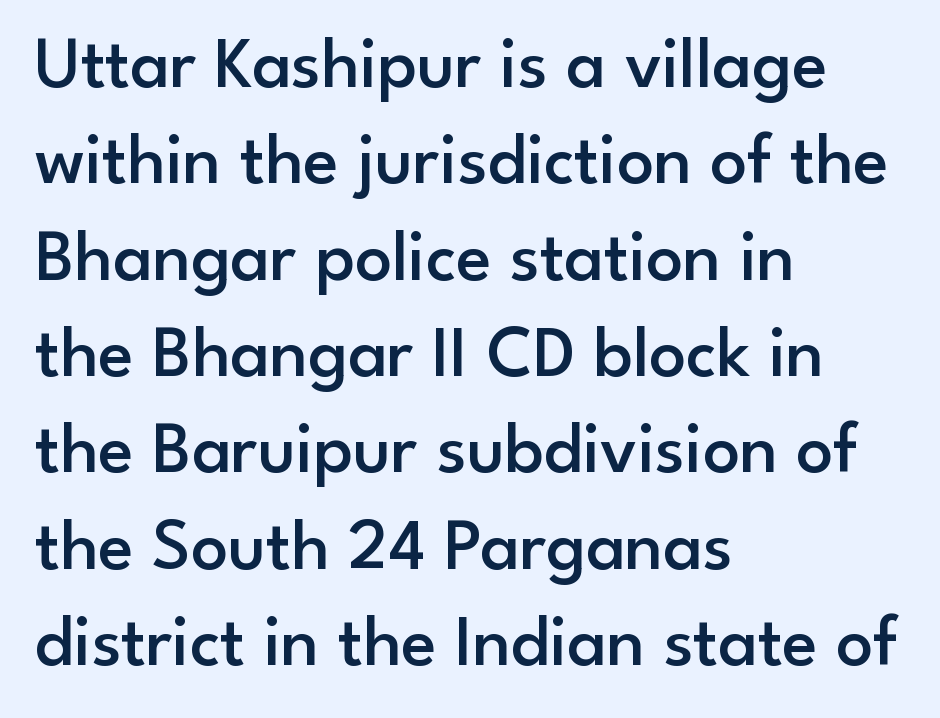
The tracking reads as untouched default to a designer's eye. Visually the block forms a straight wall on the left and a jagged coastline on the right. The vertical gap from one line to the next is medium. The font is running at a semibold setting, under full bold. The face used here is a sans, in the tradition of grotesques and geometrics. The passage shown is typed in a proportional face where columns would drift.
